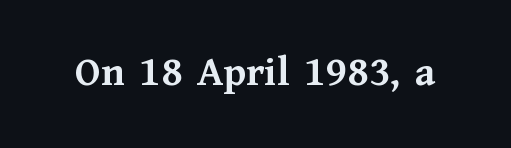
The lettering holds an erect, upright posture throughout. Compared with an ordinary text face, these strokes are far heavier — a full bold. Are there feet on the stems? There are — it's a serif. Words float on clear page, feet unadorned.
